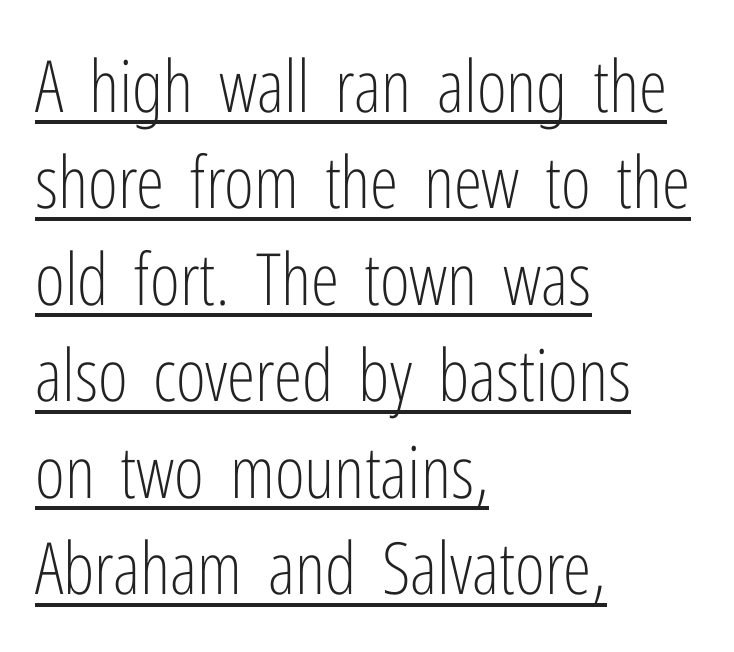
Q: Is the text bold? A: No.
Q: Is the text italic (slanted)? A: No, it is upright.
Q: Is the typeface a serif or a sans-serif typeface? A: Sans-serif.
Q: Is the text underlined? A: Yes.
Q: How is the paragraph aligned? A: Left-aligned.
Q: Is the spacing between letters normal or unusually wide? A: Normal.
Q: Is the spacing between lines tight, normal or loose? A: Normal.
Q: Width (condensed, normal, or wide)? A: Condensed.
Q: Stroke contrast? A: Low.
Q: x-height? A: Medium.
Q: Monospaced? A: No.
